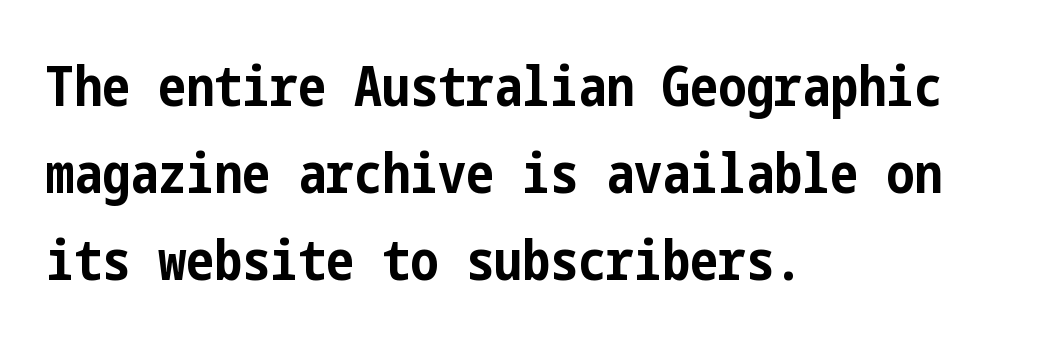
Q: Is the text bold? A: Yes.
Q: Is the text italic (slanted)? A: No, it is upright.
Q: Is the typeface a serif or a sans-serif typeface? A: Sans-serif.
Q: Is the text underlined? A: No.
Q: How is the paragraph aligned? A: Left-aligned.
Q: Is the spacing between letters normal or unusually wide? A: Normal.
Q: Is the spacing between lines tight, normal or loose? A: Normal.
Q: Width (condensed, normal, or wide)? A: Condensed.
Q: Stroke contrast? A: Low.
Q: x-height? A: Medium.
